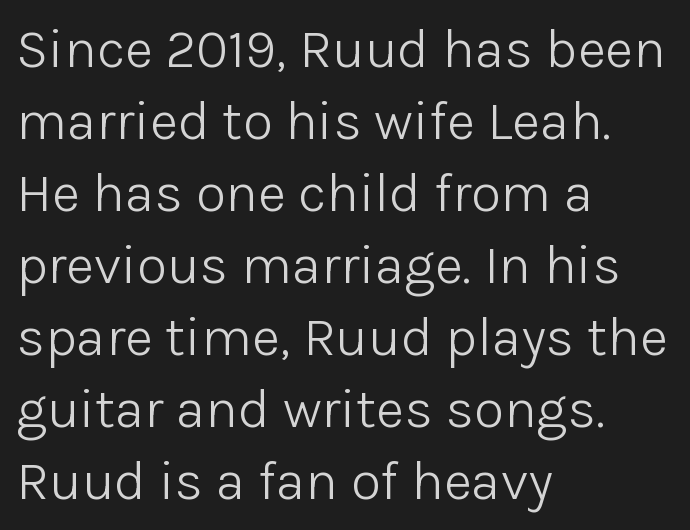
Q: Is the text bold? A: No.
Q: Is the text italic (slanted)? A: No, it is upright.
Q: Is the typeface a serif or a sans-serif typeface? A: Sans-serif.
Q: Is the text underlined? A: No.
Q: How is the paragraph aligned? A: Left-aligned.
Q: Is the spacing between letters normal or unusually wide? A: Normal.
Q: Is the spacing between lines tight, normal or loose? A: Normal.
Q: Width (condensed, normal, or wide)? A: Normal.
Q: Stroke contrast? A: Low.
Q: x-height? A: Medium.
Q: Monospaced? A: No.
